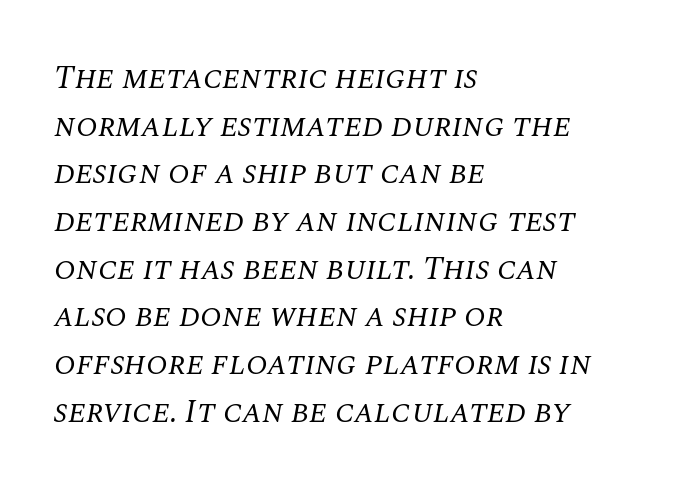
The image shows 32 px regular-weight serif type, italic (leaning right); set left-aligned, normal line spacing (1.49x), normal letter spacing, not underlined; medium stroke contrast and a large x-height.
